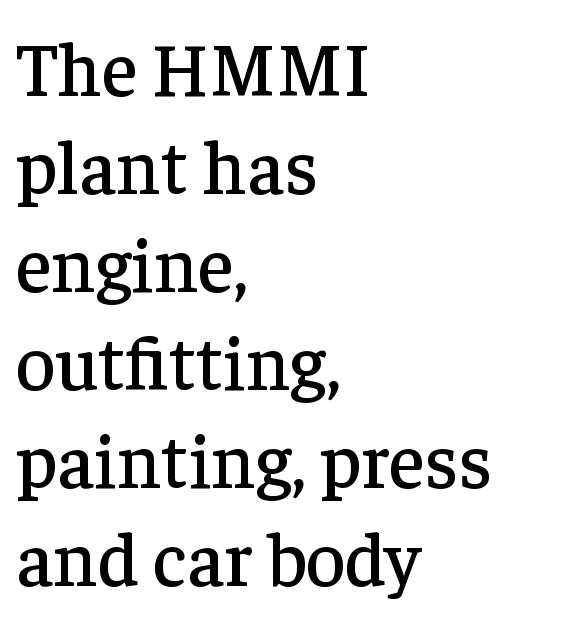
The image shows 76 px serif type, upright; set left-aligned, normal line spacing (1.29x), normal letter spacing, not underlined; low stroke contrast and a medium x-height.
